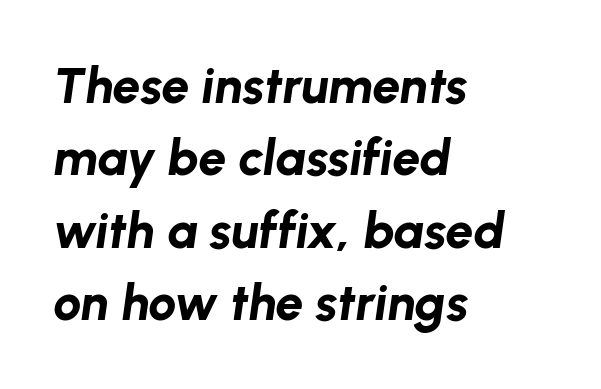
The image shows 50 px bold type, italic (leaning right); set left-aligned, normal line spacing (1.45x), normal letter spacing, not underlined; low stroke contrast and a medium x-height.
